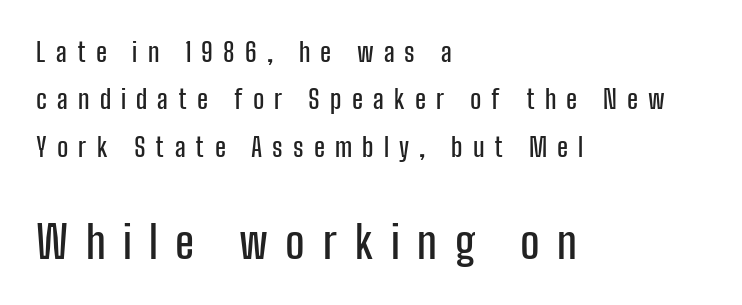
{"serif": "no", "italic": "no", "width": "condensed", "stroke_contrast": "low", "x_height": "medium", "monospaced": "no", "underline": "no", "align": "left", "line_spacing_ratio": 1.82, "letter_spacing": "wide", "letter_spacing_em": 0.39, "larger_block": "second", "size_ratio": 1.73, "glyph_px": 45}
